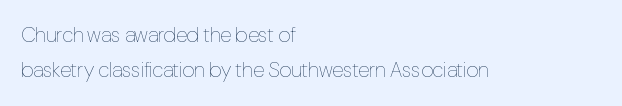
Quick note: underline off. Rendered with straight, roman letterforms. The lines in this sample share a left origin and differ only in where they stop. Ink coverage per letter is moderate at most. Baseline-to-baseline distance is the conventional proportion of letter height. Honestly, the letter spacing is just normal — you wouldn't notice it.
